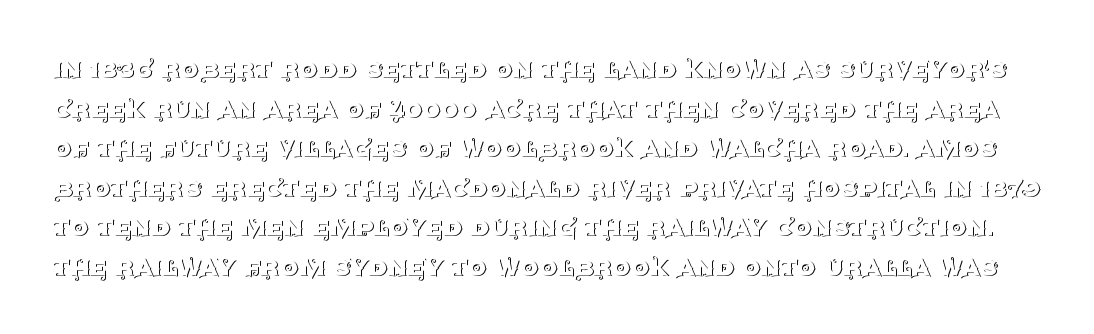
Classification — serif. You could not count columns in this text — the font is proportionally spaced. The axis of the letterforms is exactly vertical. This sample keeps an unexceptional amount of space between lines. A typesetter would call this zero additional tracking.
